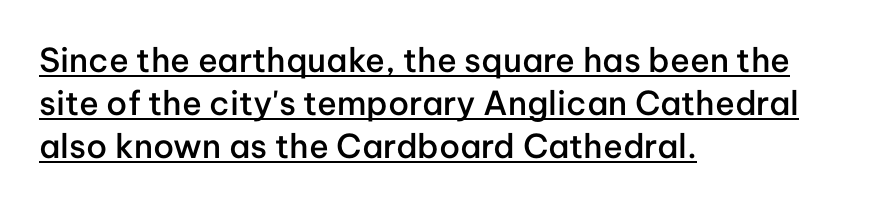
How would I describe the line gaps? Plain and ordinary. Is the type bold? Partly — it's a semibold, heavier than regular but not fully bold. Here the glyphs are tracked normally, forming tight word shapes. Does the type have serifs? No, each stem ends abruptly. The letters advance in unequal steps, a hallmark of proportional type. Tall strokes in this sample are plumb rather than angled.
